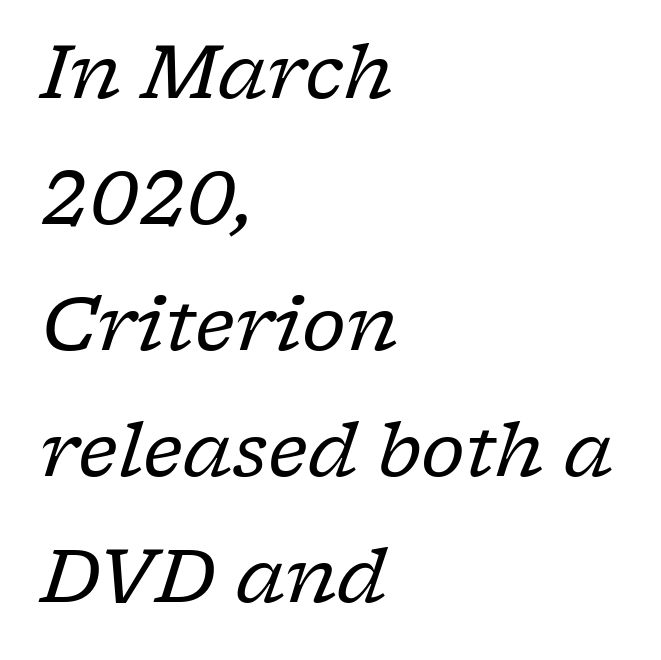
Q: Is the text bold? A: No.
Q: Is the text italic (slanted)? A: Yes, it leans right by about 17 degrees.
Q: Is the typeface a serif or a sans-serif typeface? A: Serif.
Q: Is the text underlined? A: No.
Q: How is the paragraph aligned? A: Left-aligned.
Q: Is the spacing between letters normal or unusually wide? A: Normal.
Q: Is the spacing between lines tight, normal or loose? A: Normal.
Q: Width (condensed, normal, or wide)? A: Normal.
Q: Stroke contrast? A: Low.
Q: x-height? A: Medium.
Q: Monospaced? A: No.
